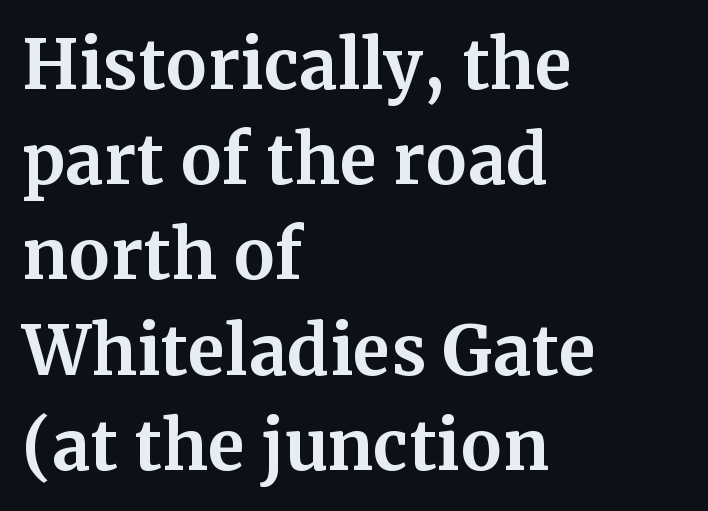
Q: Is the text bold? A: Yes.
Q: Is the text italic (slanted)? A: No, it is upright.
Q: Is the typeface a serif or a sans-serif typeface? A: Serif.
Q: Is the text underlined? A: No.
Q: How is the paragraph aligned? A: Left-aligned.
Q: Is the spacing between letters normal or unusually wide? A: Normal.
Q: Is the spacing between lines tight, normal or loose? A: Normal.
Q: Width (condensed, normal, or wide)? A: Normal.
Q: Stroke contrast? A: Medium.
Q: x-height? A: Medium.
Q: Monospaced? A: No.
